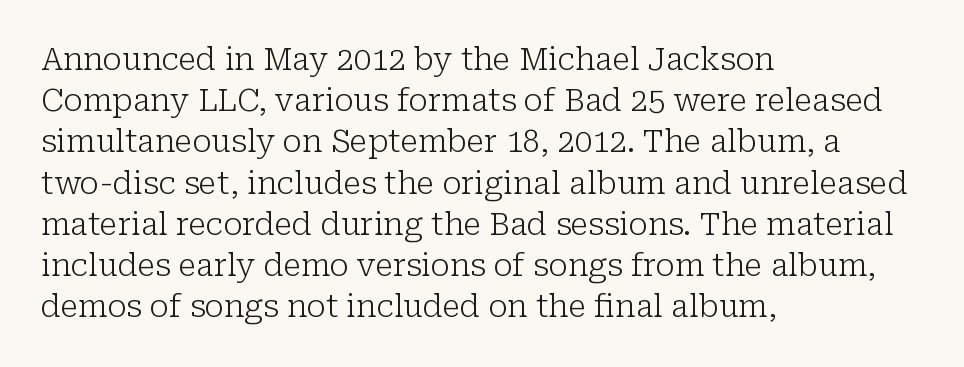
The image shows 31 px light serif type, upright; set left-aligned, normal line spacing (1.33x), normal letter spacing, not underlined; low stroke contrast and a medium x-height.
